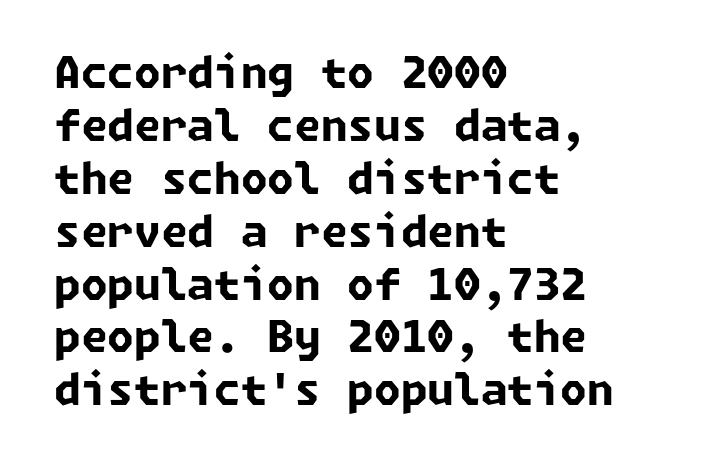
Q: Is the text bold? A: Yes.
Q: Is the typeface a serif or a sans-serif typeface? A: Sans-serif.
Q: Is the text underlined? A: No.
Q: How is the paragraph aligned? A: Left-aligned.
Q: Is the spacing between letters normal or unusually wide? A: Normal.
Q: Width (condensed, normal, or wide)? A: Normal.
Q: Stroke contrast? A: Low.
Q: x-height? A: Medium.
